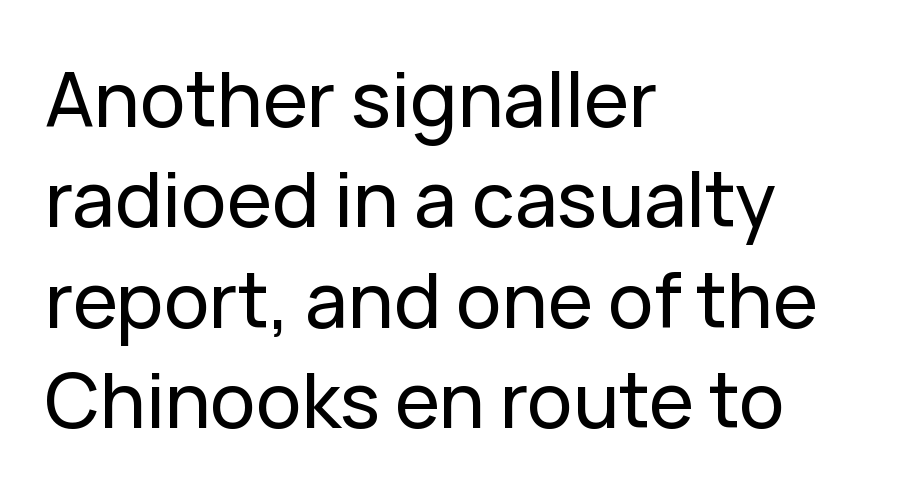
{"serif": "no", "italic": "no", "width": "normal", "stroke_contrast": "low", "x_height": "medium", "monospaced": "no", "underline": "no", "align": "left", "line_spacing": "normal", "line_spacing_ratio": 1.32, "letter_spacing": "normal", "letter_spacing_em": 0.0, "glyph_px": 76}
